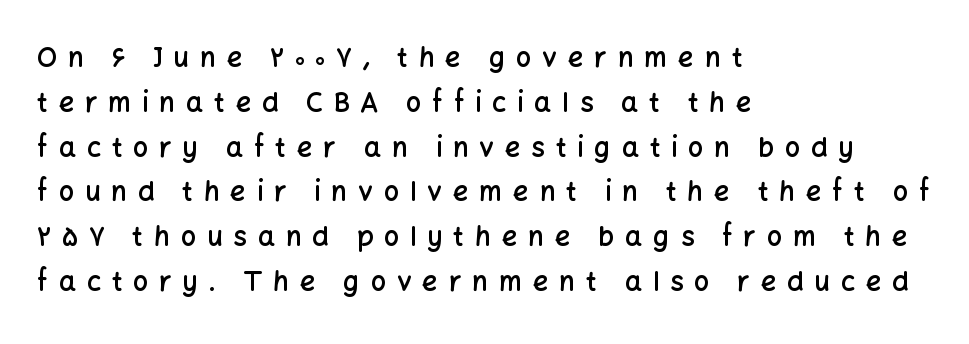
The image shows 27 px text type, upright; set left-aligned, normal line spacing (1.66x), unusually wide letter spacing (+0.4 em), not underlined.
